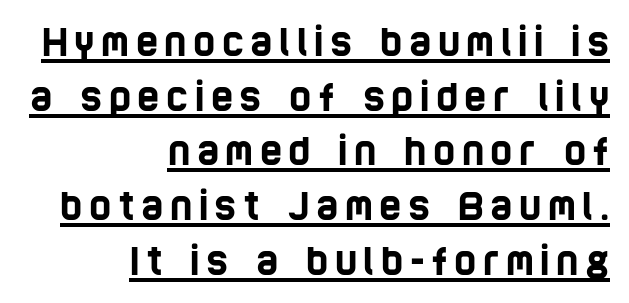
{"serif": "no", "width": "condensed", "stroke_contrast": "low", "x_height": "large", "monospaced": "no", "underline": "yes", "align": "right", "line_spacing": "normal", "line_spacing_ratio": 1.44, "glyph_px": 38}
